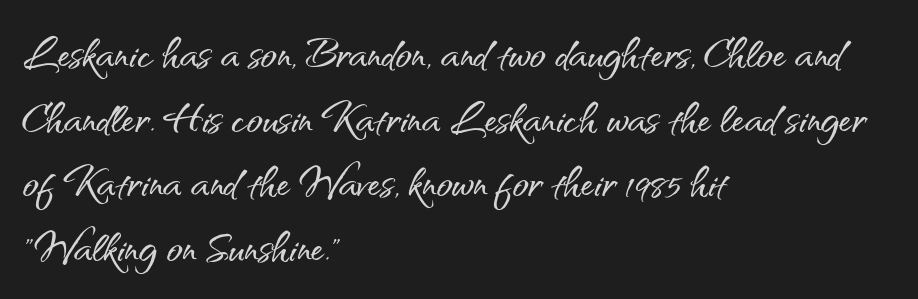
The image shows 53 px sans-serif type; set left-aligned, line spacing 1.22x, normal letter spacing, not underlined; medium stroke contrast and a small x-height.
